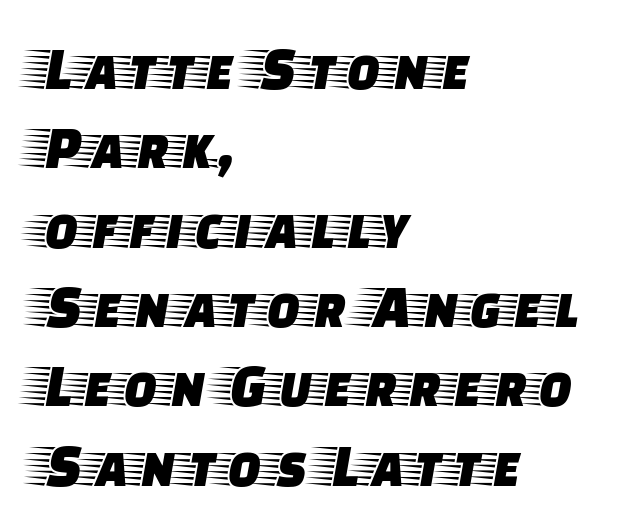
Q: Is the text italic (slanted)? A: Yes.
Q: Is the typeface a serif or a sans-serif typeface? A: Serif.
Q: Is the text underlined? A: No.
Q: How is the paragraph aligned? A: Left-aligned.
Q: Is the spacing between letters normal or unusually wide? A: Normal.
Q: Is the spacing between lines tight, normal or loose? A: Normal.
Q: Width (condensed, normal, or wide)? A: Wide.
Q: Stroke contrast? A: Low.
Q: x-height? A: Large.
Q: Monospaced? A: No.
